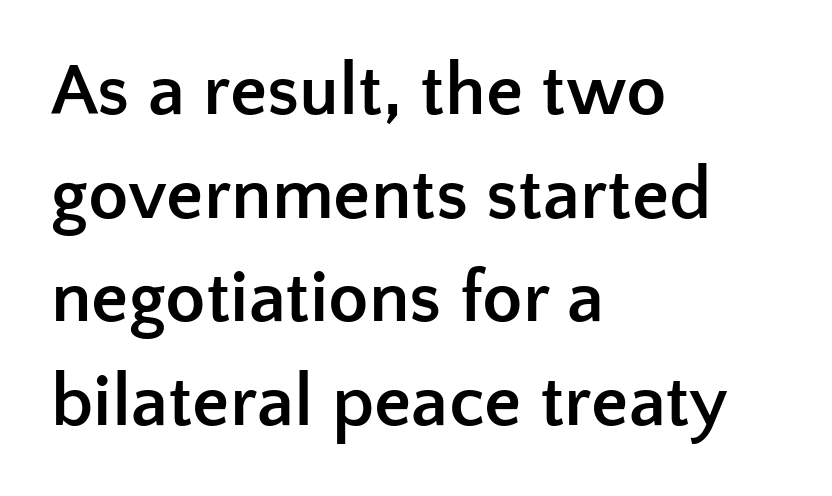
Notice how descenders clear the ascenders below comfortably — that's standard leading. The horizontal fit of the characters is conventional and even. The paragraph shown leans on its left margin. The passage shown is typed in a proportional face where columns would drift. The rendering shows plain stroke endings on the letterforms — a sans-serif design.
